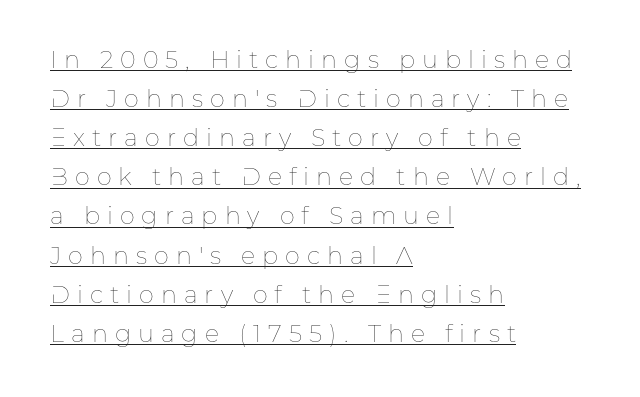
{"italic": "no", "bold": "no", "underline": "yes", "align": "left", "line_spacing": "normal", "line_spacing_ratio": 1.63, "letter_spacing": "wide", "letter_spacing_em": 0.29, "glyph_px": 24}
